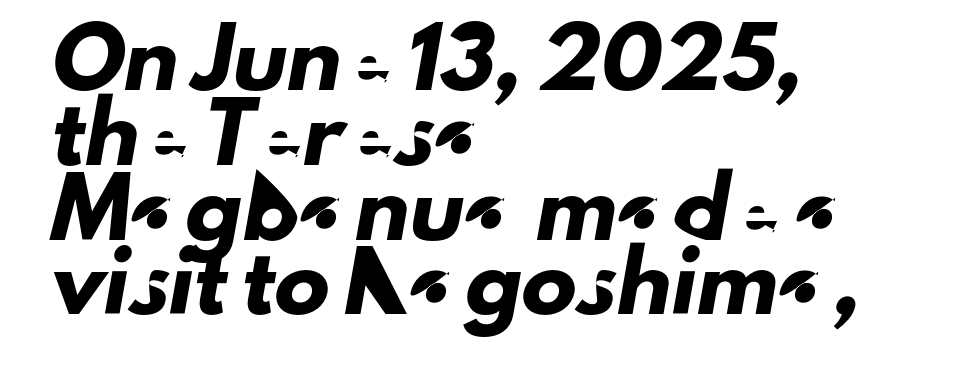
Each row of text sits above clean, open space. Default kerning and tracking; the words read as compact shapes. You could not count columns in this text — the font is proportionally spaced. How would I describe the line gaps? Plain and ordinary. The text block is weighted toward the left margin, trailing off unevenly rightward. Unlike a traditional serif, this face leaves its strokes unadorned.
